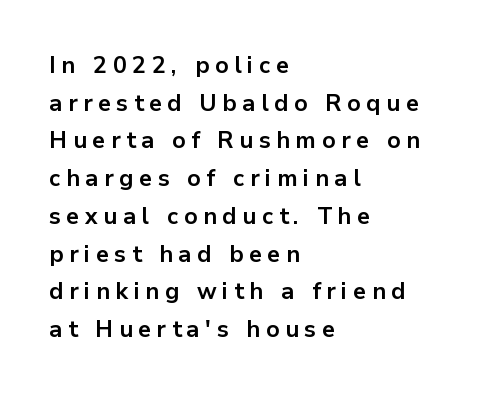
The image shows 23 px bold type, upright; set left-aligned, normal line spacing (1.64x), unusually wide letter spacing (+0.25 em), not underlined.
